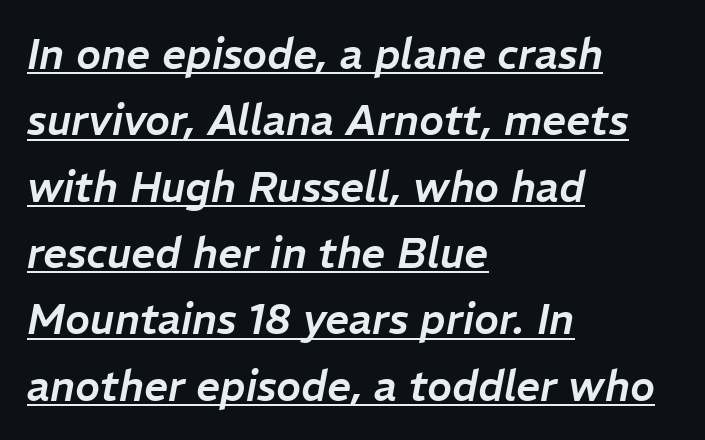
Q: Is the text italic (slanted)? A: Yes, it leans right by about 11 degrees.
Q: Is the text underlined? A: Yes.
Q: How is the paragraph aligned? A: Left-aligned.
Q: Is the spacing between letters normal or unusually wide? A: Normal.
Q: Is the spacing between lines tight, normal or loose? A: Normal.
Q: Width (condensed, normal, or wide)? A: Normal.
Q: Stroke contrast? A: Low.
Q: x-height? A: Medium.
Q: Monospaced? A: No.
